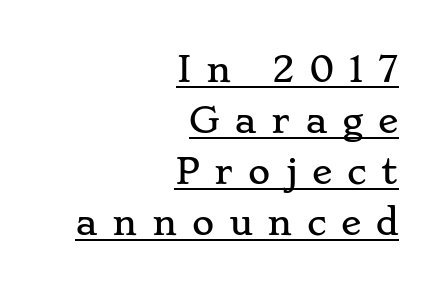
Is this a fixed-width face? No — the glyphs have proportional, varying widths. Ordinary non-slanted type is in use. Notice how the passage keeps a crisp vertical edge on the right only. What stands out about the letter spacing? Its width — letters are far apart.
